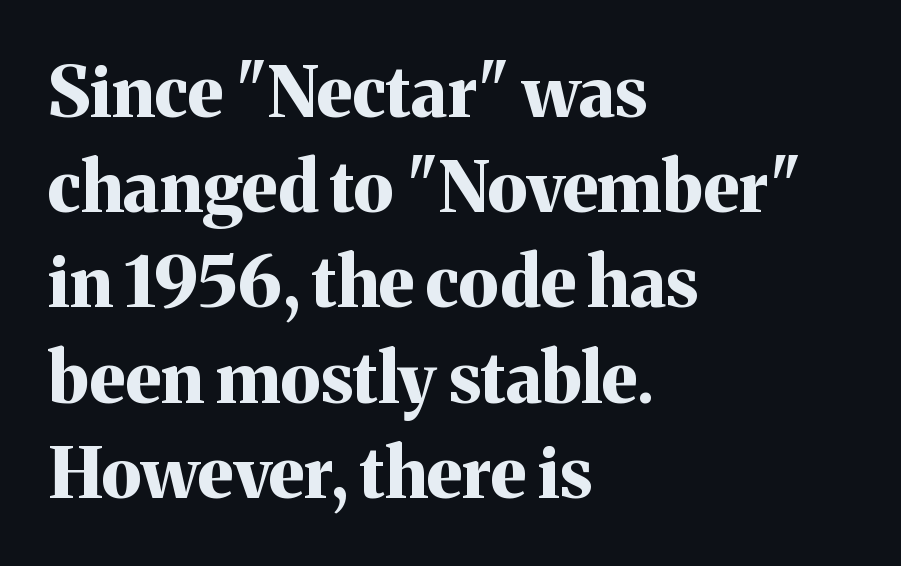
Leading matches the norm, producing a regular column. These lines are set flush left with a ragged right edge. Proportional: the letters do not fall into vertical columns. Spacing between characters is what you'd get straight out of the box.
